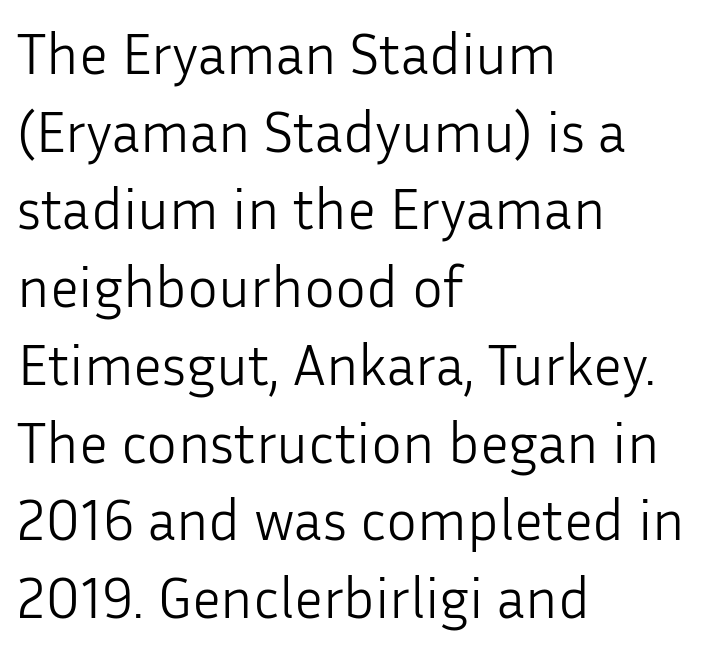
This rendering leaves character spacing at its baseline value. The passage shown stacks its lines at a standard gap. The rendering shows plain stroke endings on the letterforms — a sans-serif design. A student would call this left alignment; a typographer would say flush left, rag right. You could not count columns in this text — the font is proportionally spaced. Tall strokes in this sample are plumb rather than angled.
